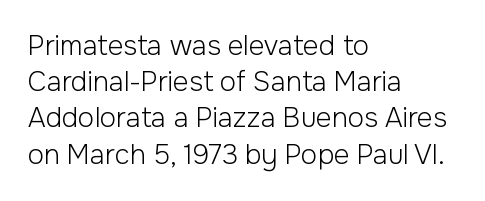
{"italic": "no", "bold": "no", "underline": "no", "align": "left", "line_spacing": "normal", "line_spacing_ratio": 1.34, "letter_spacing": "normal", "letter_spacing_em": 0.0, "glyph_px": 27}
